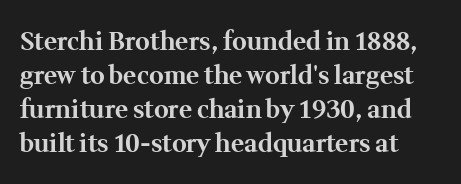
Q: Is the text bold? A: Yes.
Q: Is the text italic (slanted)? A: No, it is upright.
Q: Is the text underlined? A: No.
Q: How is the paragraph aligned? A: Left-aligned.
Q: Is the spacing between letters normal or unusually wide? A: Normal.
Q: Is the spacing between lines tight, normal or loose? A: Normal.
